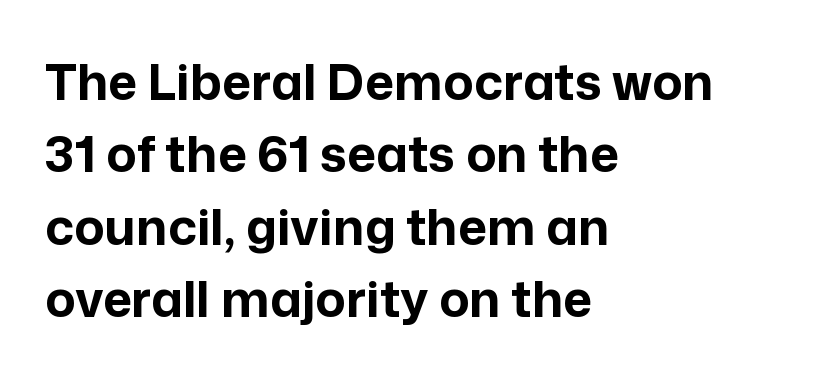
Vertical spacing — default. The paragraph shown leans on its left margin. The type family on display is of the sans-serif kind. Letters rest on an invisible, unmarked baseline. The gaps between neighbouring characters are ordinary and unremarkable.
